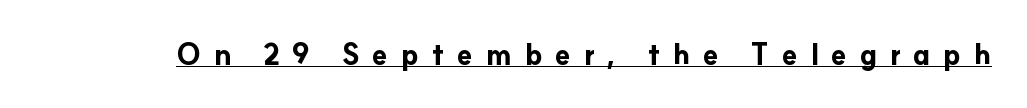
In terms of weight, the rendering is a true, heavy bold. These lines have a slow, spaced-out rhythm from letter to letter. A baseline rule has been typeset under these characters. A typesetter would call this proportional, since set widths differ per character.
